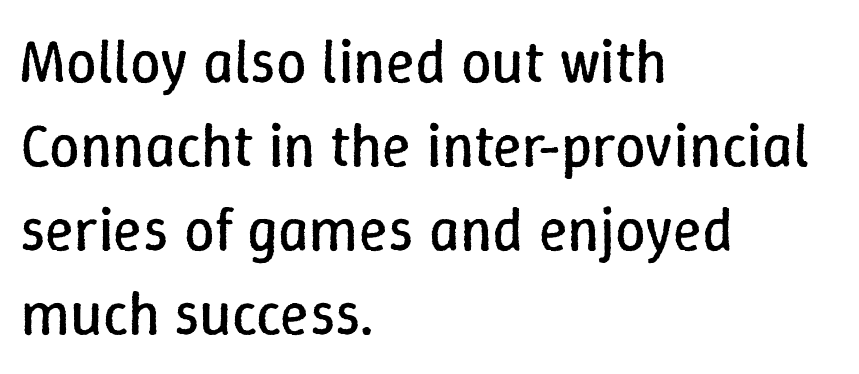
The image shows 60 px regular-weight type, upright; set left-aligned, normal line spacing (1.4x), normal letter spacing, not underlined; low stroke contrast and a medium x-height.
